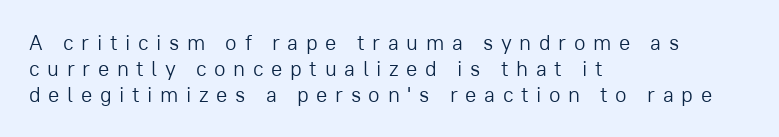
{"italic": "no", "bold": "no", "underline": "no", "align": "left", "line_spacing_ratio": 1.23, "letter_spacing": "wide", "letter_spacing_em": 0.36, "glyph_px": 21}
